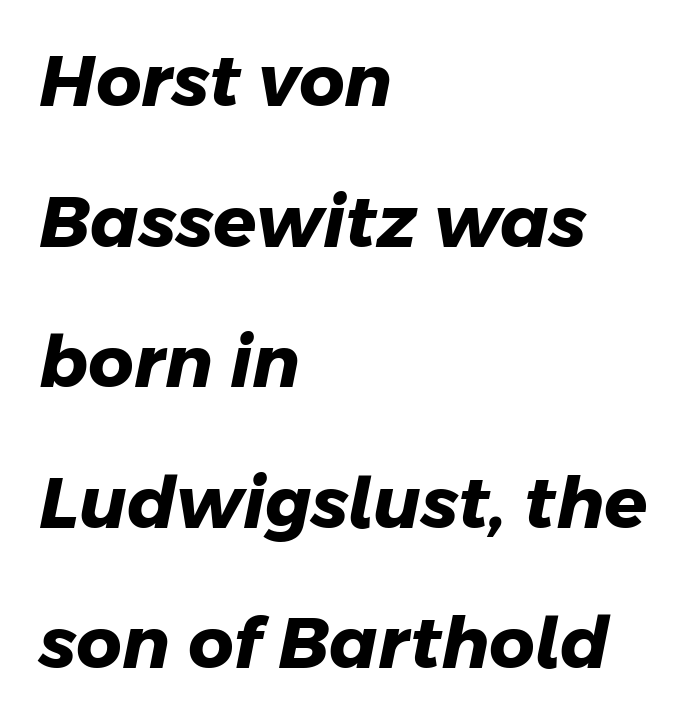
{"serif": "no", "bold": "yes", "weight": "heavy", "width": "normal", "stroke_contrast": "low", "x_height": "medium", "monospaced": "no", "underline": "no", "align": "left", "line_spacing": "loose", "line_spacing_ratio": 1.98, "letter_spacing": "normal", "letter_spacing_em": 0.0, "glyph_px": 71}
